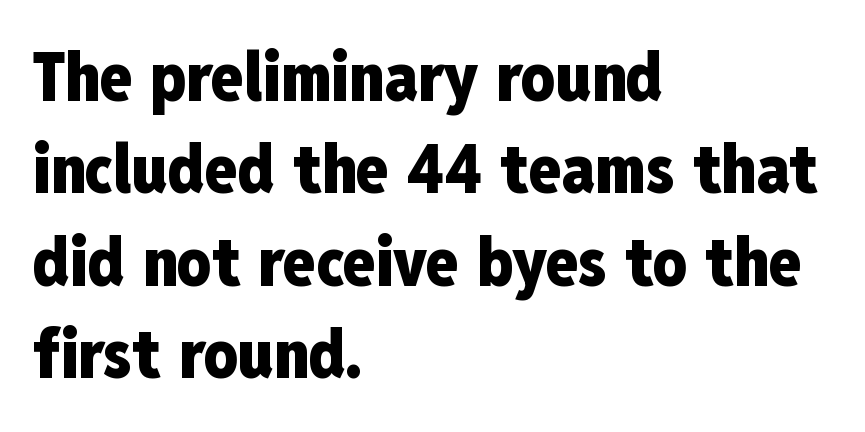
The vertical gap from one line to the next is medium. The face used here is proportionally spaced, like ordinary book or web type. Pretty heavy lettering here — definitely bold. The gap between lines stays unmarked. Is the block centered? No — it sits flush against the left margin. The designer went with a sans here, leaving each stem footless.
